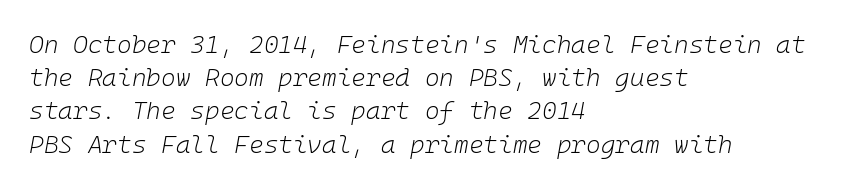
{"italic": "yes", "lean": "right", "slant_degrees": 10, "bold": "no", "underline": "no", "align": "left", "line_spacing": "normal", "line_spacing_ratio": 1.33, "letter_spacing": "normal", "letter_spacing_em": 0.0, "glyph_px": 25}
